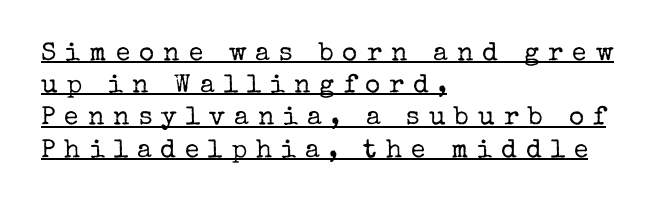
{"italic": "no", "bold": "no", "underline": "yes", "align": "left", "line_spacing_ratio": 1.24, "letter_spacing": "wide", "letter_spacing_em": 0.35, "glyph_px": 26}
